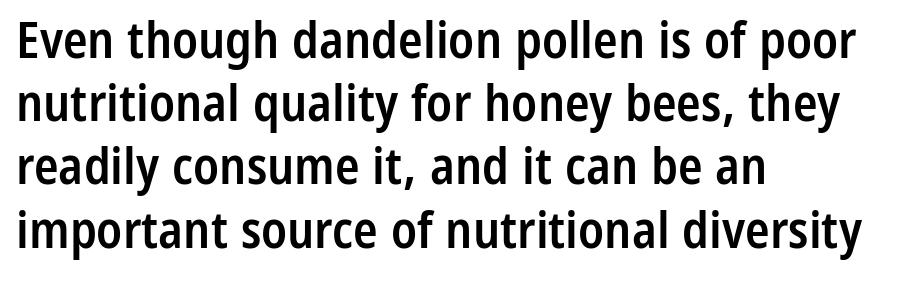
The image shows 51 px semibold, condensed sans-serif type, upright; set left-aligned, line spacing 1.24x, normal letter spacing, not underlined; low stroke contrast and a medium x-height.
